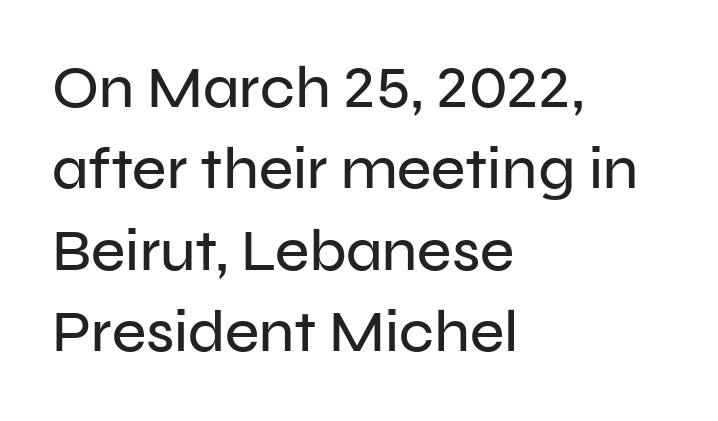
Q: Is the text italic (slanted)? A: No, it is upright.
Q: Is the typeface a serif or a sans-serif typeface? A: Sans-serif.
Q: Is the text underlined? A: No.
Q: How is the paragraph aligned? A: Left-aligned.
Q: Is the spacing between letters normal or unusually wide? A: Normal.
Q: Is the spacing between lines tight, normal or loose? A: Normal.
Q: Width (condensed, normal, or wide)? A: Normal.
Q: Stroke contrast? A: Low.
Q: x-height? A: Medium.
Q: Monospaced? A: No.
